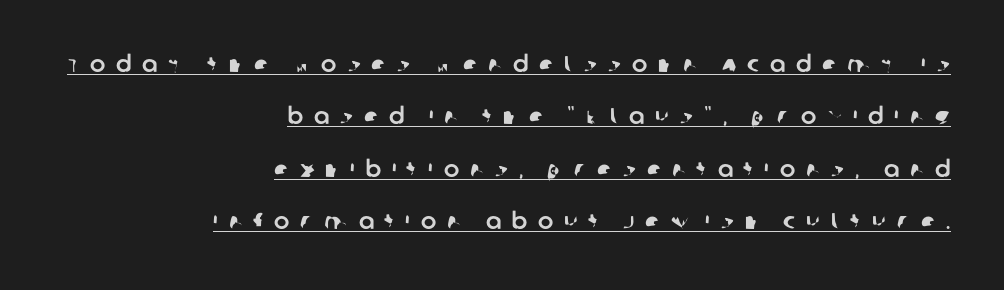
The image shows 23 px text type; set right-aligned, loose line spacing (2.28x), unusually wide letter spacing (+0.47 em), underlined.
